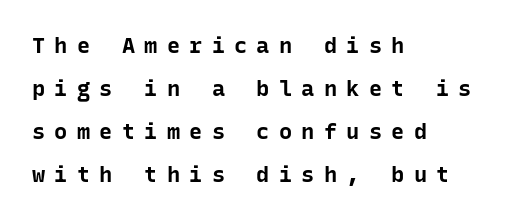
The image shows 22 px bold type, upright; set left-aligned, loose line spacing (1.96x), unusually wide letter spacing (+0.42 em), not underlined.
